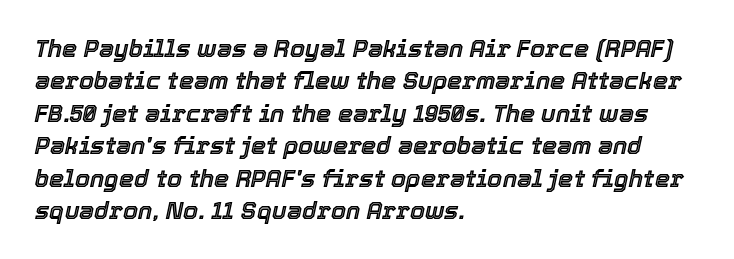
Vertical spacing — default. A student would call this left alignment; a typographer would say flush left, rag right. Does the lettering tilt? It does — this is italic. This rendering leaves character spacing at its baseline value. Words float on clear page, feet unadorned.
